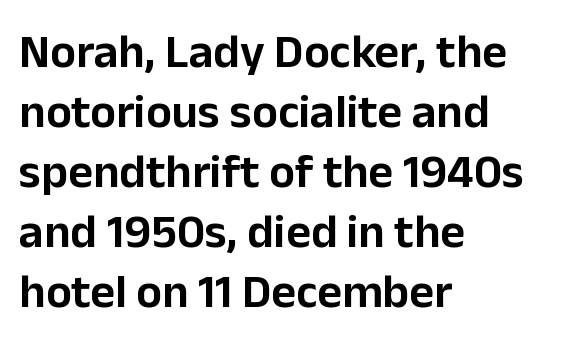
This rendering features lettering with no underline. Nobody touched the tracking dial on this one. Observe the absence of serifs on each vertical stroke in this sample. The face used here is proportionally spaced, like ordinary book or web type. The paragraph has a hard left edge and a soft right edge.
